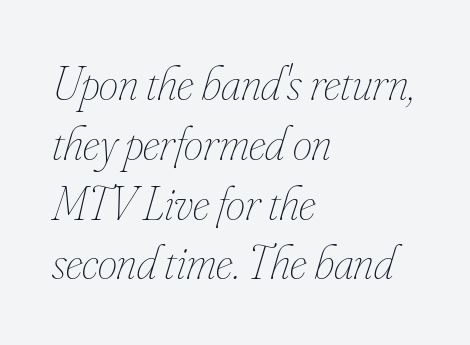
Q: Is the text bold? A: No.
Q: Is the text italic (slanted)? A: Yes, it leans right by about 16 degrees.
Q: Is the text underlined? A: No.
Q: How is the paragraph aligned? A: Left-aligned.
Q: Is the spacing between letters normal or unusually wide? A: Normal.
Q: Width (condensed, normal, or wide)? A: Condensed.
Q: Stroke contrast? A: Low.
Q: x-height? A: Small.
Q: Monospaced? A: No.
